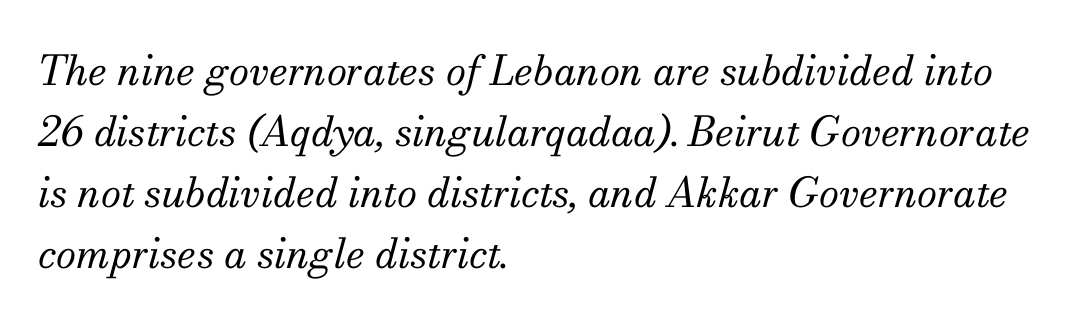
{"serif": "yes", "italic": "yes", "lean": "right", "slant_degrees": 13, "bold": "no", "weight": "regular", "width": "normal", "stroke_contrast": "medium", "x_height": "small", "monospaced": "no", "underline": "no", "align": "left", "line_spacing": "normal", "line_spacing_ratio": 1.49, "letter_spacing": "normal", "letter_spacing_em": 0.0, "glyph_px": 41}
